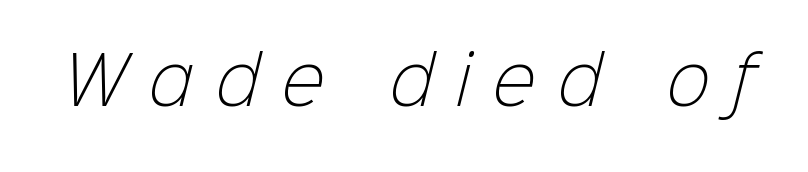
{"serif": "no", "bold": "no", "weight": "light", "width": "normal", "stroke_contrast": "low", "x_height": "medium", "monospaced": "no", "underline": "no", "letter_spacing": "wide", "letter_spacing_em": 0.35, "glyph_px": 65}
